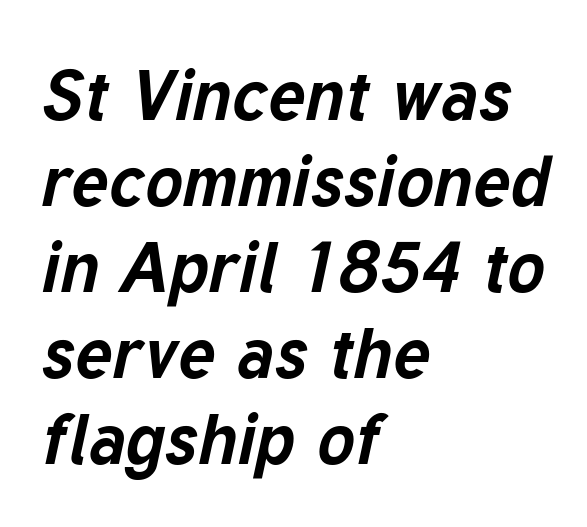
Q: Is the text bold? A: Yes.
Q: Is the text italic (slanted)? A: Yes, it leans right by about 12 degrees.
Q: Is the text underlined? A: No.
Q: How is the paragraph aligned? A: Left-aligned.
Q: Is the spacing between letters normal or unusually wide? A: Normal.
Q: Width (condensed, normal, or wide)? A: Normal.
Q: Stroke contrast? A: Low.
Q: x-height? A: Medium.
Q: Monospaced? A: No.
